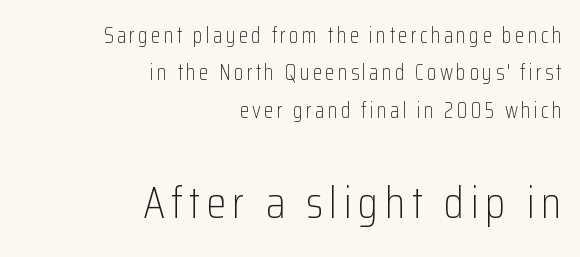
You could not count columns in this text — the font is proportionally spaced. The typesetter chose a ragged-left arrangement here. The area under the type is left untouched. Font category for this specimen: sans-serif.
